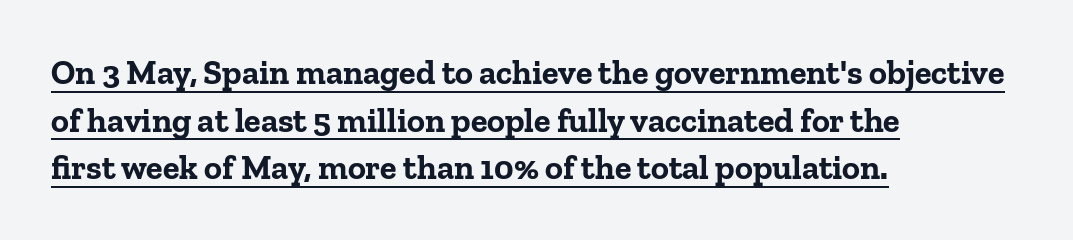
Every word sits above its own underline. Strong, thick strokes mark this as bold type. Honestly, the row spacing looks completely unremarkable. Upright lettering throughout. The horizontal fit of the characters is conventional and even.
